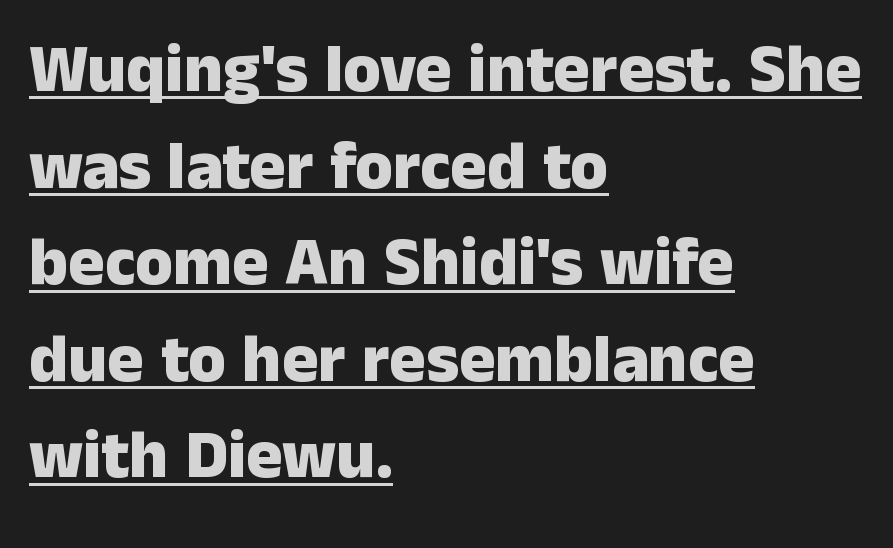
The image shows 68 px heavy sans-serif type, upright; set left-aligned, normal line spacing (1.42x), normal letter spacing, underlined; low stroke contrast and a medium x-height.
